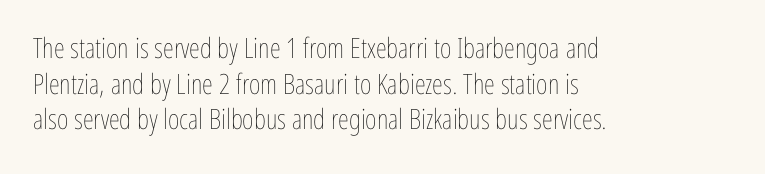
One glance says typical: line gaps are just what's usual. The lines are quadded left. The passage shown is not underscored anywhere. Spacing between characters is what you'd get straight out of the box. These lines are rendered in a variable-pitch font. The font sits on the lighter half of the weight spectrum, regular included.
